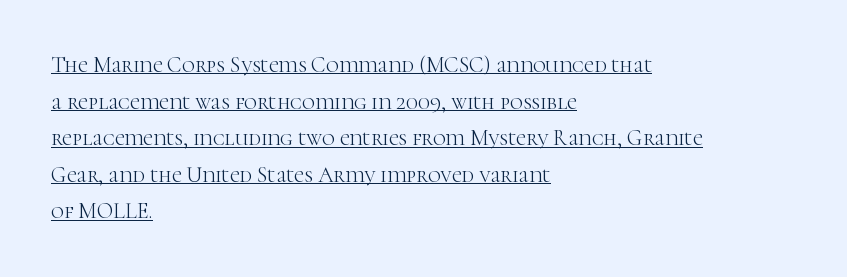
The image shows 22 px text type, upright; set left-aligned, normal line spacing (1.66x), normal letter spacing, underlined.
